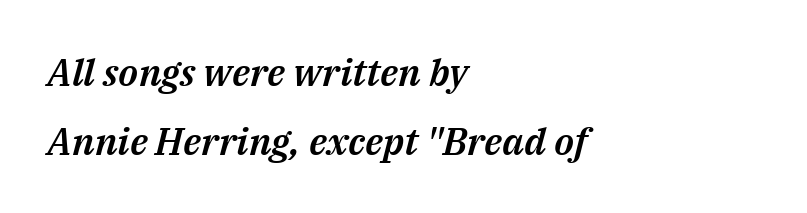
The image shows 38 px text type, italic (leaning right); set left-aligned, line spacing 1.81x, normal letter spacing, not underlined; medium stroke contrast and a medium x-height.
